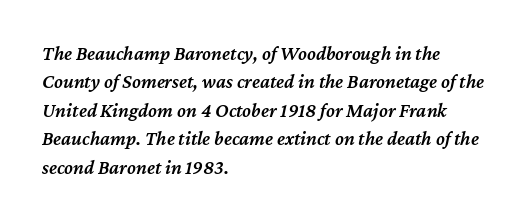
Q: Is the text bold? A: Semi-bold.
Q: Is the text italic (slanted)? A: Yes, it leans right by about 12 degrees.
Q: Is the text underlined? A: No.
Q: How is the paragraph aligned? A: Left-aligned.
Q: Is the spacing between letters normal or unusually wide? A: Normal.
Q: Is the spacing between lines tight, normal or loose? A: Normal.
